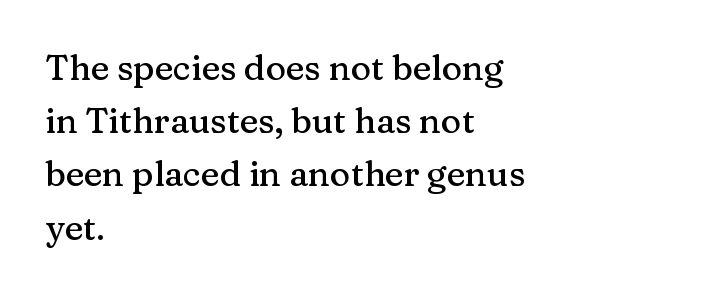
Q: Is the text italic (slanted)? A: No, it is upright.
Q: Is the typeface a serif or a sans-serif typeface? A: Serif.
Q: Is the text underlined? A: No.
Q: How is the paragraph aligned? A: Left-aligned.
Q: Is the spacing between letters normal or unusually wide? A: Normal.
Q: Is the spacing between lines tight, normal or loose? A: Normal.
Q: Width (condensed, normal, or wide)? A: Normal.
Q: Stroke contrast? A: Medium.
Q: x-height? A: Medium.
Q: Monospaced? A: No.
